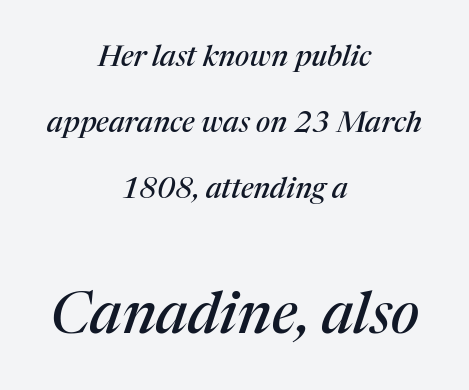
Q: Is the text italic (slanted)? A: Yes, it leans right by about 17 degrees.
Q: Is the typeface a serif or a sans-serif typeface? A: Serif.
Q: Is the text underlined? A: No.
Q: How is the paragraph aligned? A: Centered.
Q: Is the spacing between letters normal or unusually wide? A: Normal.
Q: Is the spacing between lines tight, normal or loose? A: Loose.
Q: Which block of text is set in a larger size, the first (top) or the second (bottom)? A: The second (bottom) one.
Q: Width (condensed, normal, or wide)? A: Normal.
Q: Stroke contrast? A: Medium.
Q: x-height? A: Medium.
Q: Monospaced? A: No.
